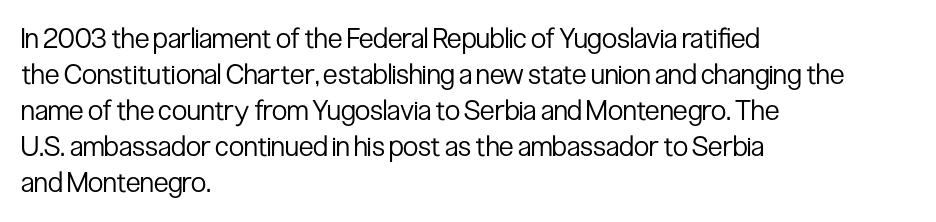
The strokes carry an ordinary text weight at most. Are there feet on the stems? There aren't — it's a sans. Note the varied advance widths — an 'i' is clearly narrower than an 'm'. Which margin do the lines hug? The left one — the right edge is uneven.
